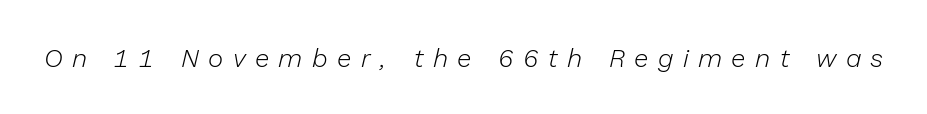
No letter is thick-stroked: the sample isn't bold. The face used here is rendered with a markedly widened letterfit. Each row of text sits above clean, open space. It's the slanting kind of type.
